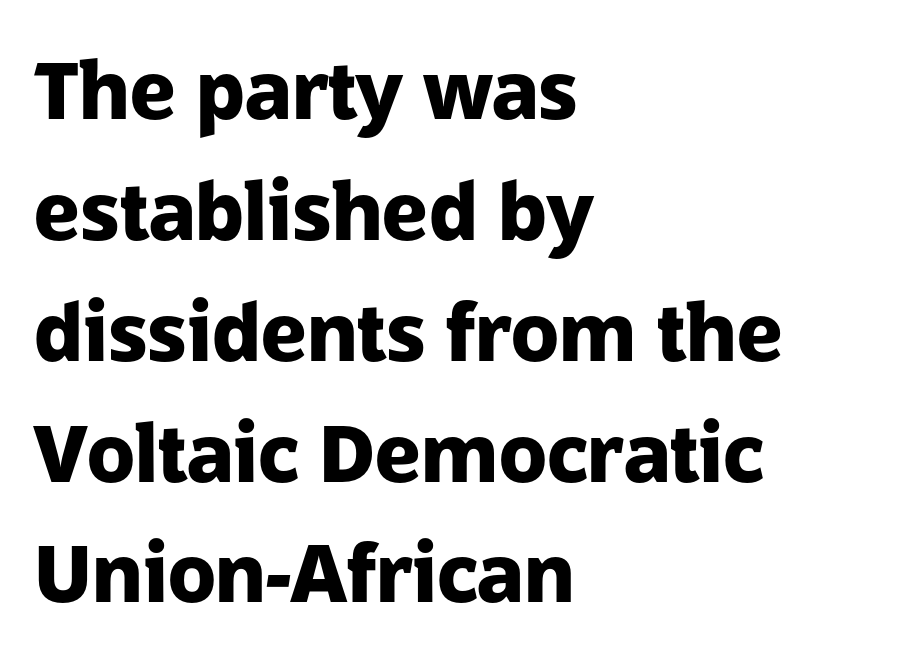
Clear beneath every line of the passage. Quick note: not italic, upright. The letters are bold, with thick, heavy strokes. The block of text has a typical density, with ordinary space between rows.
